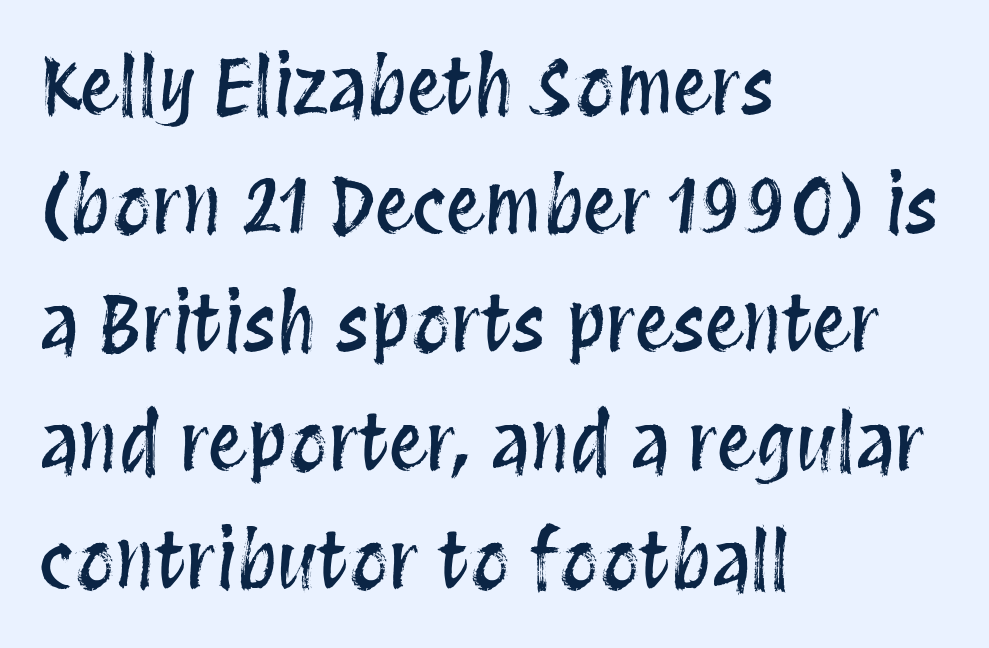
The image shows 77 px condensed type, upright; set left-aligned, normal line spacing (1.54x), normal letter spacing, not underlined; medium stroke contrast and a large x-height.
